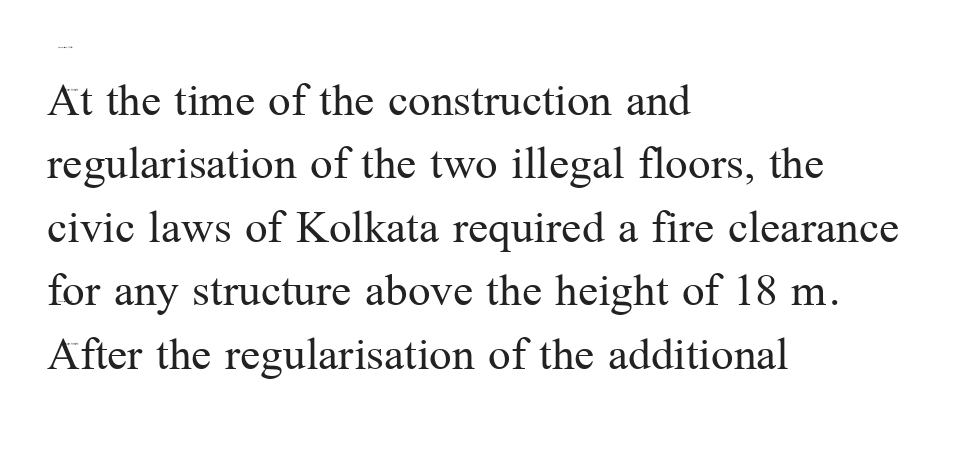
The image shows 50 px regular-weight serif type, upright; set left-aligned, normal line spacing (1.27x), normal letter spacing, not underlined; medium stroke contrast and a medium x-height.
